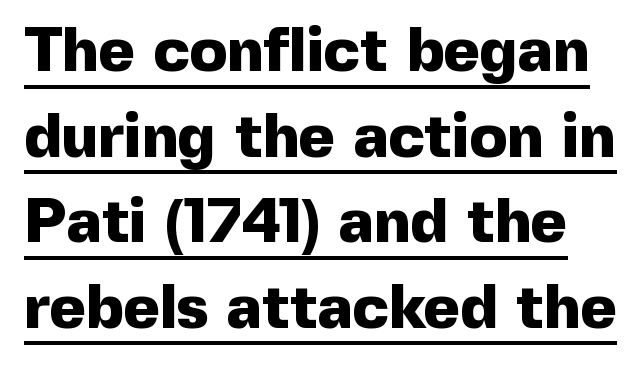
Q: Is the text bold? A: Yes.
Q: Is the text italic (slanted)? A: No, it is upright.
Q: Is the typeface a serif or a sans-serif typeface? A: Sans-serif.
Q: Is the text underlined? A: Yes.
Q: Is the spacing between letters normal or unusually wide? A: Normal.
Q: Is the spacing between lines tight, normal or loose? A: Normal.
Q: Width (condensed, normal, or wide)? A: Normal.
Q: x-height? A: Medium.
Q: Monospaced? A: No.
